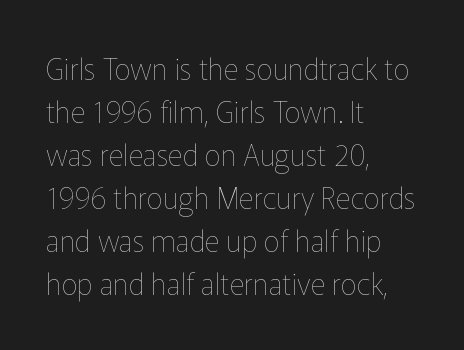
{"italic": "no", "bold": "no", "weight": "thin", "width": "normal", "stroke_contrast": "low", "x_height": "medium", "monospaced": "no", "underline": "no", "align": "left", "line_spacing": "normal", "line_spacing_ratio": 1.48, "letter_spacing": "normal", "letter_spacing_em": 0.0, "glyph_px": 29}
